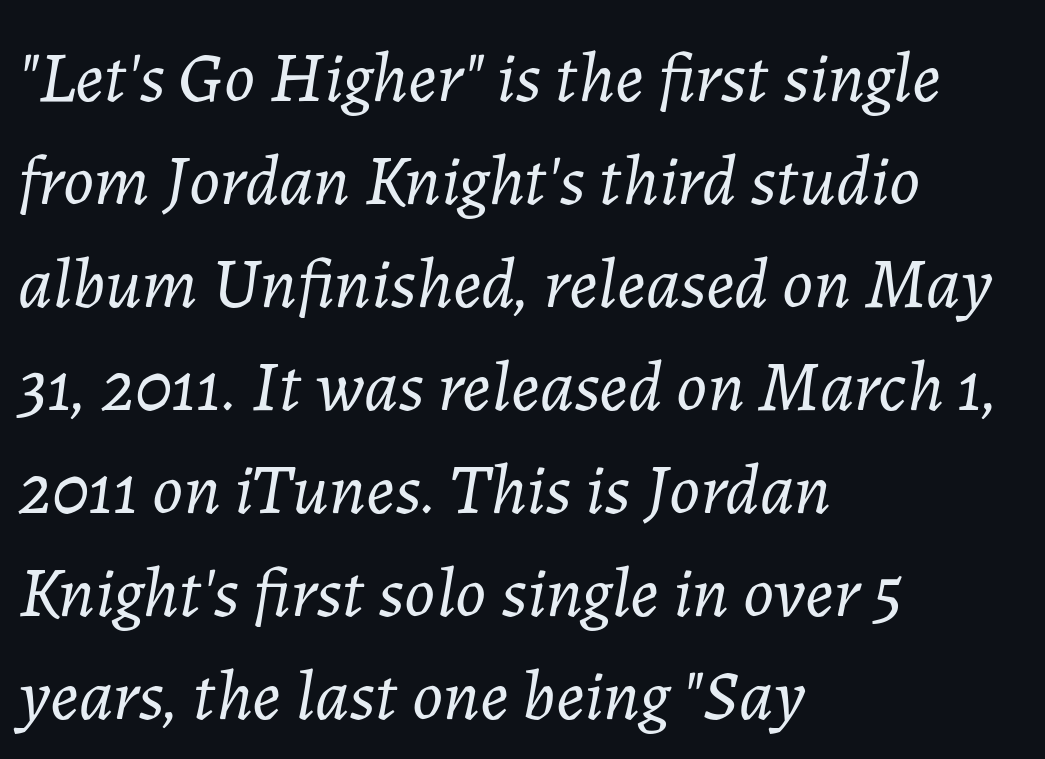
Q: Is the text bold? A: No.
Q: Is the text italic (slanted)? A: Yes, it leans right by about 7 degrees.
Q: Is the text underlined? A: No.
Q: How is the paragraph aligned? A: Left-aligned.
Q: Is the spacing between letters normal or unusually wide? A: Normal.
Q: Is the spacing between lines tight, normal or loose? A: Normal.
Q: Width (condensed, normal, or wide)? A: Normal.
Q: Stroke contrast? A: Low.
Q: x-height? A: Medium.
Q: Monospaced? A: No.
